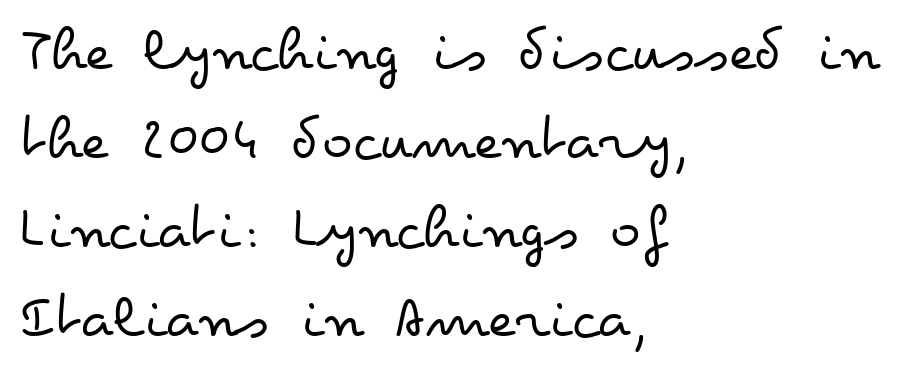
The image shows 64 px regular-weight, wide type, upright; set left-aligned, normal line spacing (1.39x), normal letter spacing, not underlined; low stroke contrast and a small x-height.
